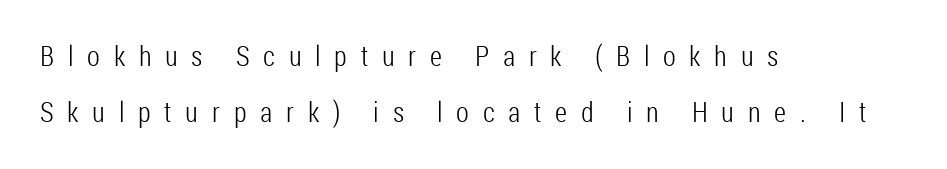
Q: Is the text bold? A: No.
Q: Is the text italic (slanted)? A: No, it is upright.
Q: Is the typeface a serif or a sans-serif typeface? A: Sans-serif.
Q: Is the text underlined? A: No.
Q: How is the paragraph aligned? A: Left-aligned.
Q: Is the spacing between letters normal or unusually wide? A: Unusually wide.
Q: Is the spacing between lines tight, normal or loose? A: Loose.
Q: Width (condensed, normal, or wide)? A: Condensed.
Q: Stroke contrast? A: Low.
Q: x-height? A: Medium.
Q: Monospaced? A: No.
